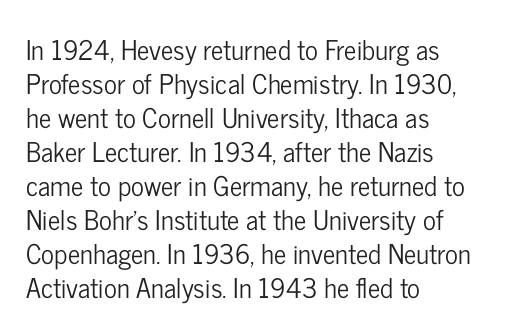
Q: Is the text italic (slanted)? A: No, it is upright.
Q: Is the text underlined? A: No.
Q: How is the paragraph aligned? A: Left-aligned.
Q: Is the spacing between letters normal or unusually wide? A: Normal.
Q: Is the spacing between lines tight, normal or loose? A: Normal.
